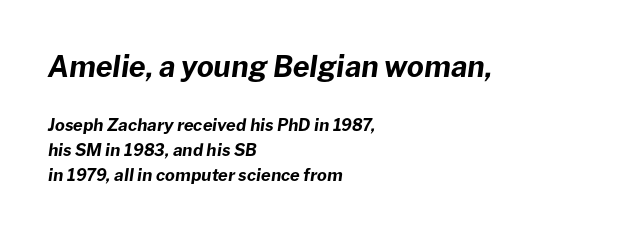
Horizontal bands of white between lines are of average thickness. Letters rest on an invisible, unmarked baseline. The paragraph shown leans on its left margin. A typesetter would call this proportional, since set widths differ per character. Look at the glyph heights: the upper group is clearly the bigger setting.
